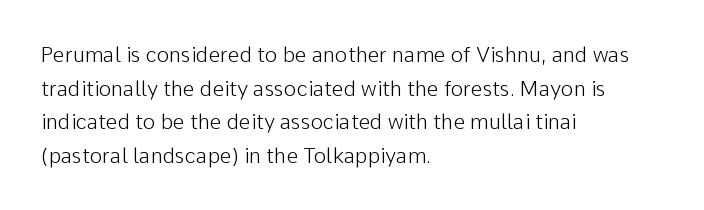
Q: Is the text bold? A: No.
Q: Is the text italic (slanted)? A: No, it is upright.
Q: Is the text underlined? A: No.
Q: How is the paragraph aligned? A: Left-aligned.
Q: Is the spacing between letters normal or unusually wide? A: Normal.
Q: Is the spacing between lines tight, normal or loose? A: Normal.
